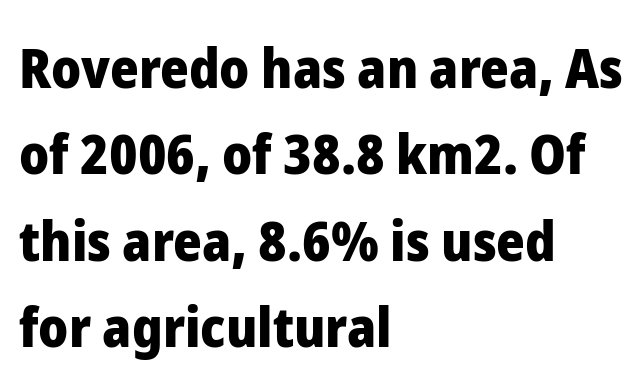
The space beneath each line is pristine and unruled. Every character sits straight up, as roman type does. The line texture is even and compact thanks to regular tracking. How heavy is the stroke? Heavy — this is a bold. Vertical spacing — default. These lines are rendered in a variable-pitch font.
